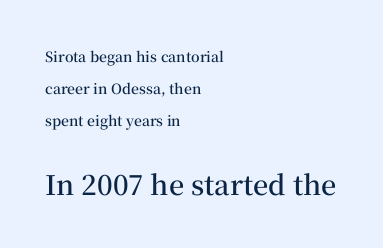
If you drew a line through each stem, it would be perfectly vertical. The gap between lines stays unmarked. The face used here is rendered with its standard letterfit. Leading is clearly above the norm, producing a sparse column. Reading down the block, your eye returns to a fixed left position each line.
